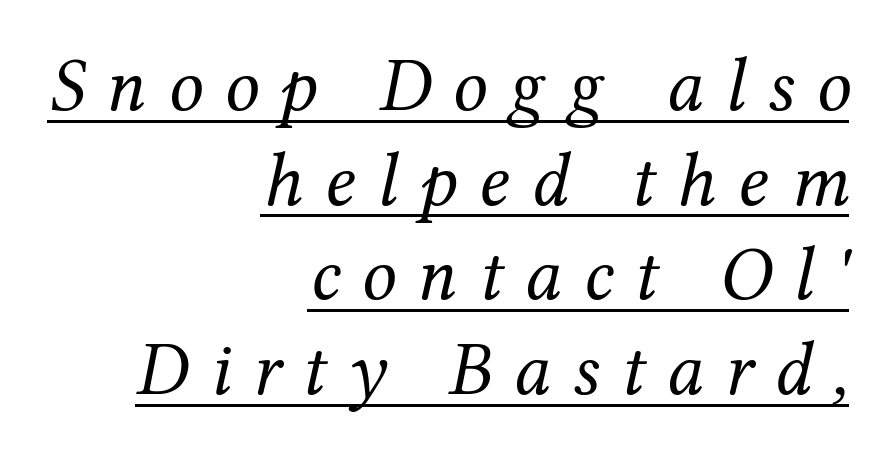
The image shows 77 px regular-weight serif type, italic (leaning right); set right-aligned, line spacing 1.23x, unusually wide letter spacing (+0.28 em), underlined; medium stroke contrast and a medium x-height.
